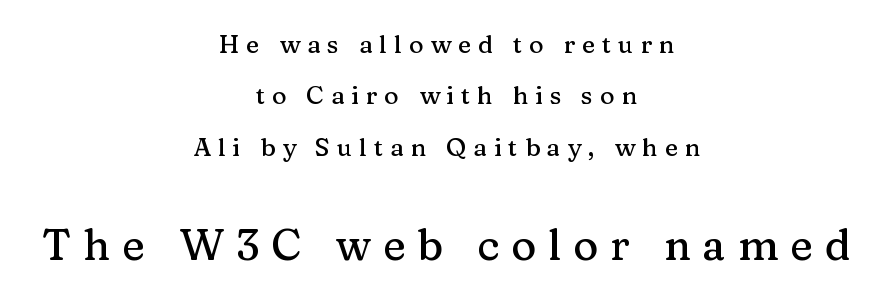
The image shows 43 px serif type, upright; set centered, loose line spacing (2.06x), unusually wide letter spacing (+0.28 em), not underlined; the second (bottom) block is 1.72x larger; medium stroke contrast and a medium x-height.
